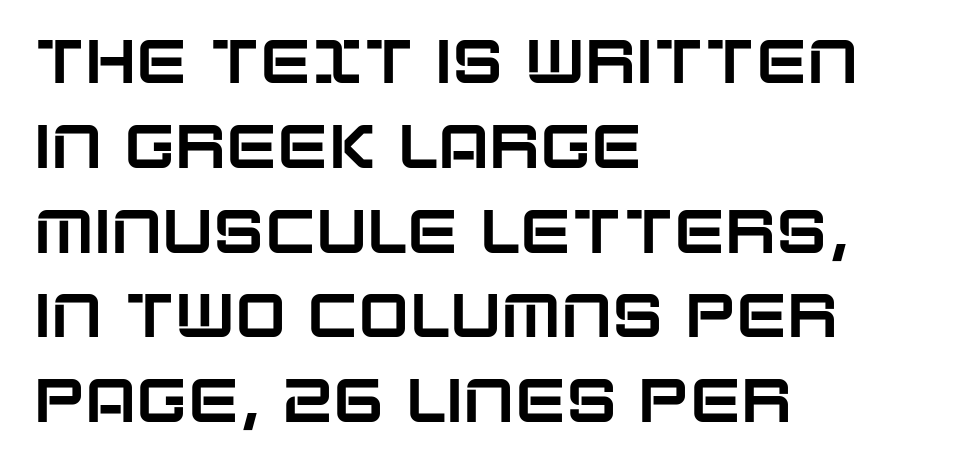
{"serif": "no", "italic": "no", "width": "normal", "stroke_contrast": "low", "x_height": "large", "monospaced": "no", "underline": "no", "align": "left", "line_spacing": "normal", "line_spacing_ratio": 1.39, "letter_spacing": "normal", "letter_spacing_em": 0.0, "glyph_px": 61}
